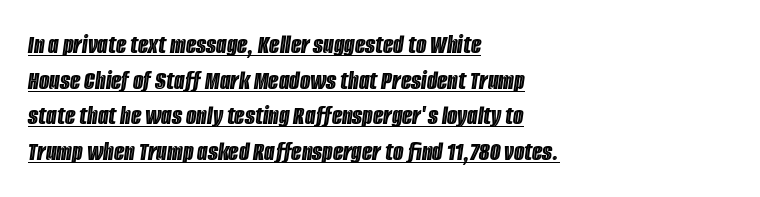
Q: Is the text italic (slanted)? A: Yes, it leans right by about 8 degrees.
Q: Is the text underlined? A: Yes.
Q: How is the paragraph aligned? A: Left-aligned.
Q: Is the spacing between letters normal or unusually wide? A: Normal.
Q: Is the spacing between lines tight, normal or loose? A: Normal.
